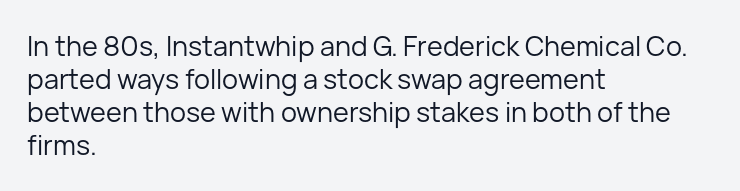
{"italic": "no", "bold": "no", "underline": "no", "align": "left", "line_spacing_ratio": 1.22, "letter_spacing": "normal", "letter_spacing_em": 0.0, "glyph_px": 27}
